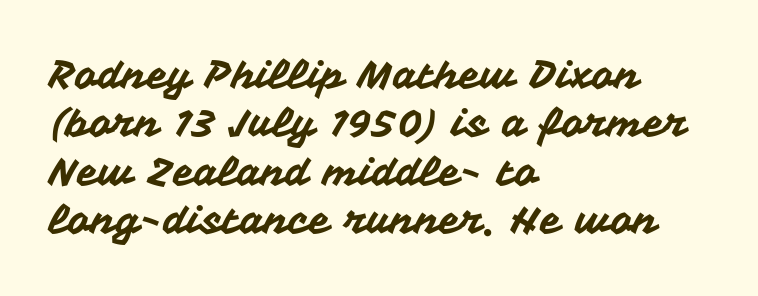
Q: Is the text italic (slanted)? A: Yes.
Q: Is the typeface a serif or a sans-serif typeface? A: Sans-serif.
Q: Is the text underlined? A: No.
Q: How is the paragraph aligned? A: Left-aligned.
Q: Is the spacing between letters normal or unusually wide? A: Normal.
Q: Width (condensed, normal, or wide)? A: Normal.
Q: Stroke contrast? A: Medium.
Q: x-height? A: Medium.
Q: Monospaced? A: No.
